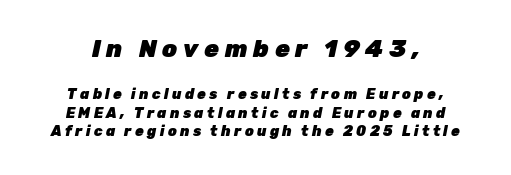
Substantial extra tracking has been applied to these lines. Two sizes are in play, and the larger belongs to the first block. This rendering features lettering with no underline. An italicized treatment has been applied to the whole sample.
